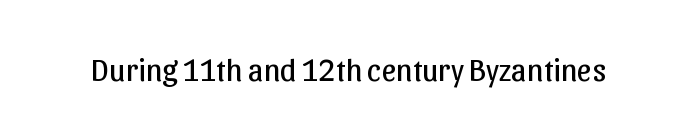
The rendering keeps characters at their native spacing. Each letter's strokes conclude bluntly, with no projecting serifs. Heaviness? Minimal to ordinary, like unemphasized prose. Clear beneath every line of the passage. Character widths vary here, with narrow letters taking less room than wide ones.
